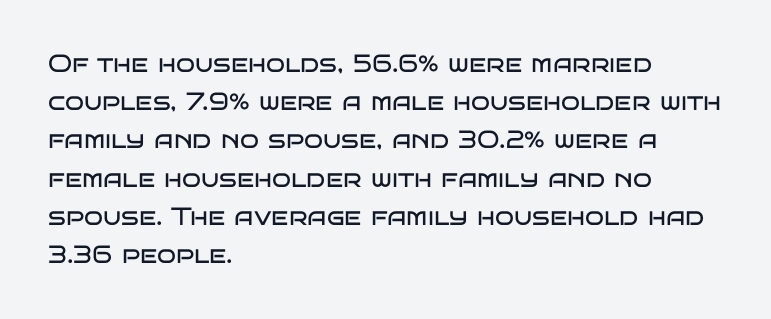
{"italic": "no", "bold": "no", "underline": "no", "align": "left", "line_spacing": "normal", "line_spacing_ratio": 1.53, "letter_spacing": "normal", "letter_spacing_em": 0.0, "glyph_px": 25}
